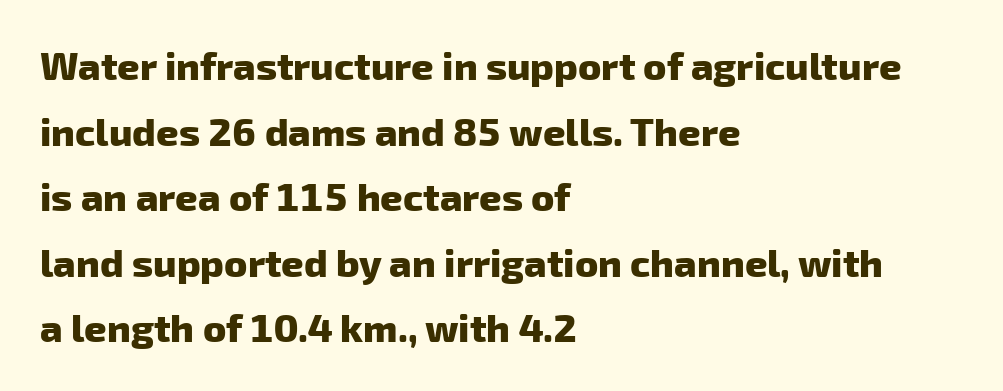
{"serif": "no", "bold": "yes", "weight": "heavy", "width": "normal", "stroke_contrast": "low", "x_height": "medium", "monospaced": "no", "underline": "no", "align": "left", "line_spacing": "normal", "line_spacing_ratio": 1.68, "letter_spacing": "normal", "letter_spacing_em": 0.0, "glyph_px": 39}
